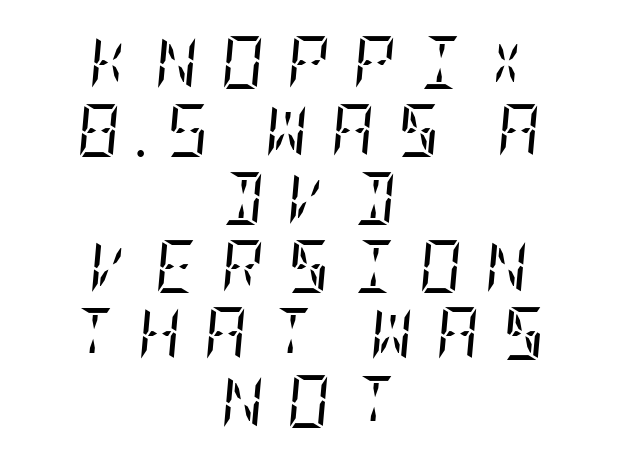
The image shows 53 px regular-weight, condensed serif type, italic (leaning right); set centered, normal line spacing (1.28x), unusually wide letter spacing (+0.43 em), not underlined; low stroke contrast and a large x-height.
